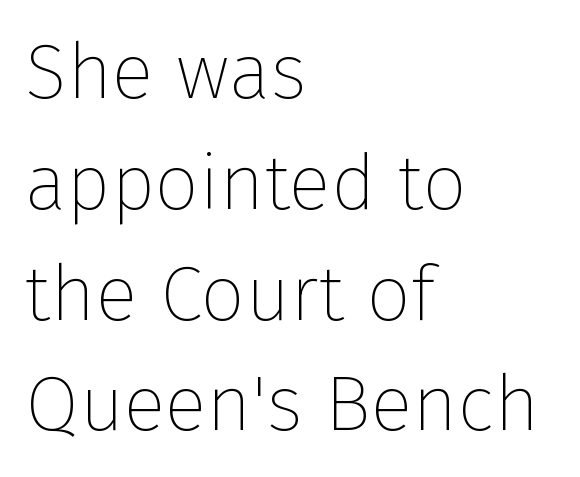
Q: Is the text bold? A: No.
Q: Is the text italic (slanted)? A: No, it is upright.
Q: Is the typeface a serif or a sans-serif typeface? A: Sans-serif.
Q: Is the text underlined? A: No.
Q: How is the paragraph aligned? A: Left-aligned.
Q: Is the spacing between letters normal or unusually wide? A: Normal.
Q: Is the spacing between lines tight, normal or loose? A: Normal.
Q: Width (condensed, normal, or wide)? A: Normal.
Q: Stroke contrast? A: Low.
Q: x-height? A: Medium.
Q: Monospaced? A: No.
